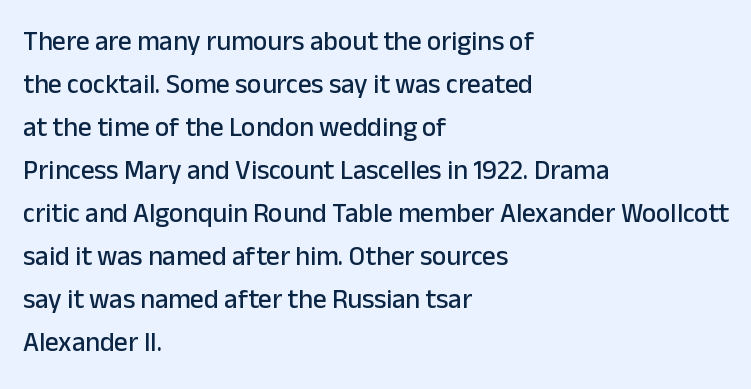
The image shows 27 px text type, upright; set left-aligned, normal line spacing (1.59x), normal letter spacing, not underlined.
